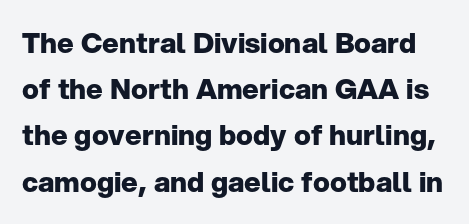
{"serif": "no", "italic": "no", "bold": "yes", "weight": "heavy", "width": "normal", "stroke_contrast": "low", "x_height": "medium", "monospaced": "no", "underline": "no", "line_spacing": "normal", "line_spacing_ratio": 1.65, "letter_spacing": "normal", "letter_spacing_em": 0.0, "glyph_px": 28}
